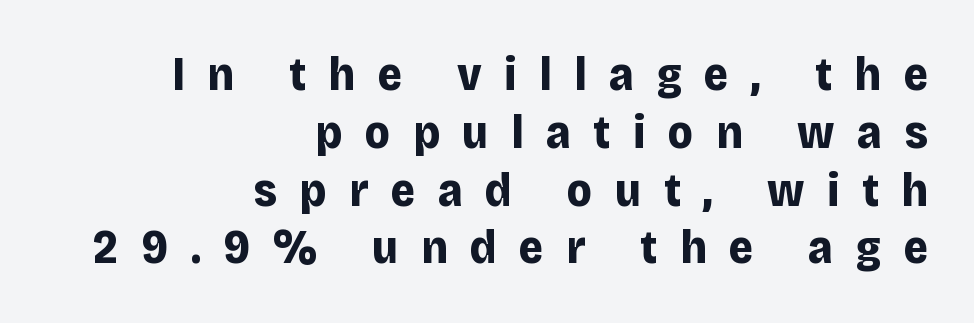
{"serif": "no", "italic": "no", "bold": "yes", "weight": "bold", "width": "normal", "stroke_contrast": "low", "x_height": "large", "monospaced": "no", "underline": "no", "align": "right", "line_spacing_ratio": 1.23, "letter_spacing": "wide", "letter_spacing_em": 0.48, "glyph_px": 47}
